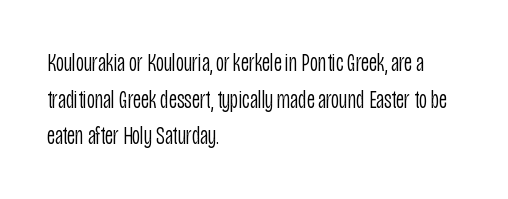
{"italic": "no", "bold": "no", "underline": "no", "align": "left", "line_spacing": "normal", "line_spacing_ratio": 1.47, "letter_spacing": "normal", "letter_spacing_em": 0.0, "glyph_px": 25}
